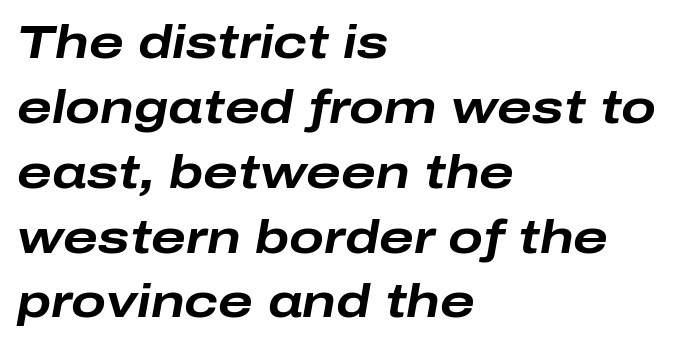
The image shows 46 px bold, wide type, italic (leaning right); set left-aligned, normal line spacing (1.41x), normal letter spacing, not underlined; low stroke contrast and a medium x-height.
